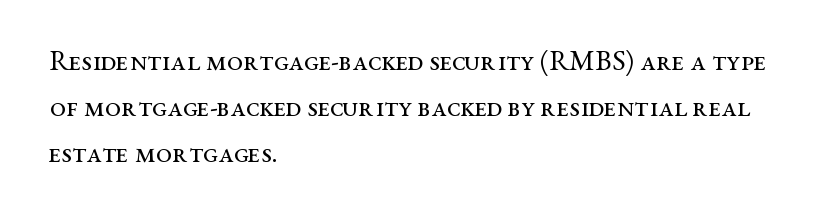
{"serif": "yes", "italic": "no", "bold": "no", "weight": "regular", "width": "wide", "stroke_contrast": "medium", "x_height": "medium", "monospaced": "no", "underline": "no", "align": "left", "line_spacing": "normal", "line_spacing_ratio": 1.59, "letter_spacing": "normal", "letter_spacing_em": 0.0, "glyph_px": 29}
